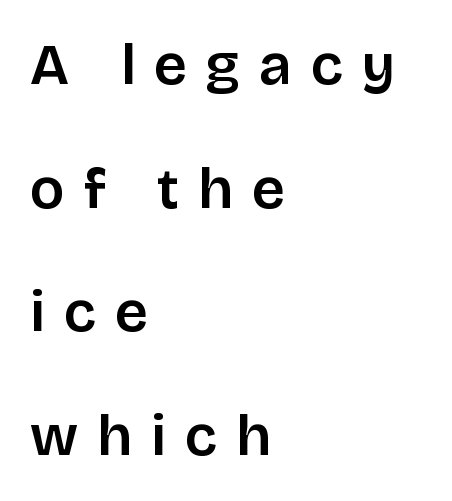
Q: Is the text italic (slanted)? A: No, it is upright.
Q: Is the typeface a serif or a sans-serif typeface? A: Sans-serif.
Q: Is the text underlined? A: No.
Q: How is the paragraph aligned? A: Left-aligned.
Q: Is the spacing between letters normal or unusually wide? A: Unusually wide.
Q: Is the spacing between lines tight, normal or loose? A: Loose.
Q: Width (condensed, normal, or wide)? A: Normal.
Q: Stroke contrast? A: Low.
Q: x-height? A: Large.
Q: Monospaced? A: No.
